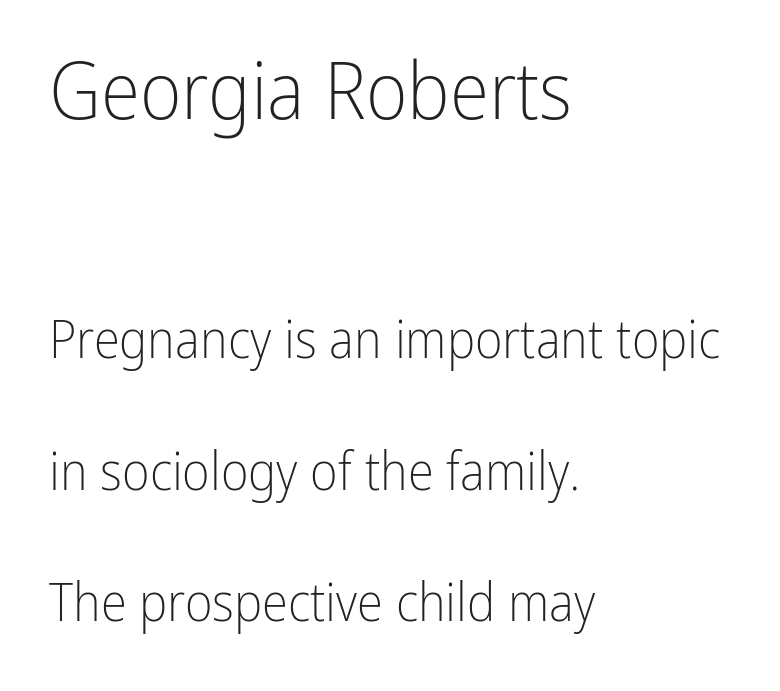
The image shows 80 px light, condensed sans-serif type, upright; set left-aligned, loose line spacing (2.48x), normal letter spacing, not underlined; the first (top) block is 1.51x larger; low stroke contrast and a medium x-height.
